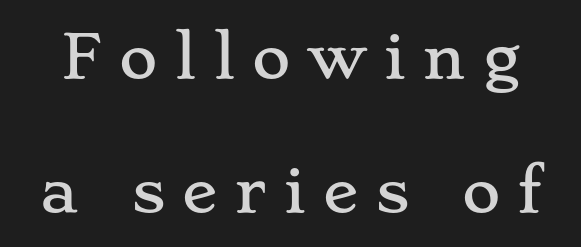
The image shows 59 px wide serif type, upright; set loose line spacing (2.27x), unusually wide letter spacing (+0.28 em), not underlined; low stroke contrast and a small x-height.
